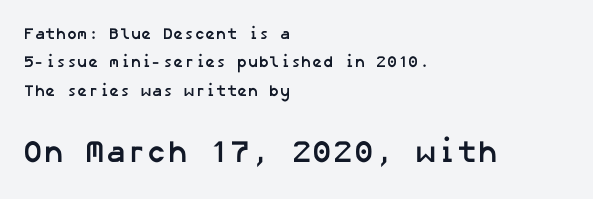
The image shows 31 px semibold sans-serif type; set left-aligned, line spacing 1.78x, normal letter spacing, not underlined; the second (bottom) block is 1.94x larger; low stroke contrast and a medium x-height.
